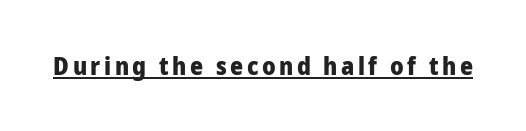
The image shows 25 px bold type, upright; set underlined.
